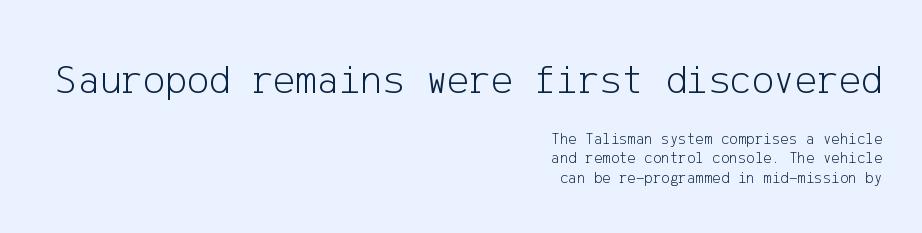
Q: Is the text bold? A: No.
Q: Is the text italic (slanted)? A: No, it is upright.
Q: Is the typeface a serif or a sans-serif typeface? A: Sans-serif.
Q: Is the text underlined? A: No.
Q: How is the paragraph aligned? A: Right-aligned.
Q: Is the spacing between letters normal or unusually wide? A: Normal.
Q: Which block of text is set in a larger size, the first (top) or the second (bottom)? A: The first (top) one.
Q: Width (condensed, normal, or wide)? A: Normal.
Q: Stroke contrast? A: Low.
Q: x-height? A: Medium.
